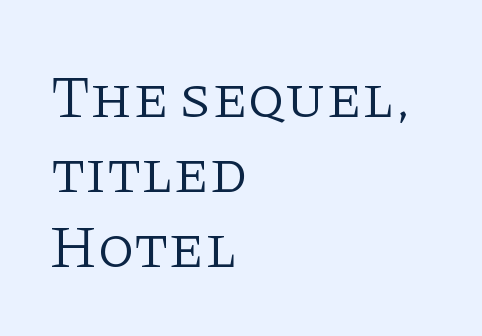
{"serif": "yes", "italic": "no", "bold": "no", "weight": "light", "width": "normal", "stroke_contrast": "low", "x_height": "large", "monospaced": "no", "underline": "no", "align": "left", "line_spacing": "normal", "line_spacing_ratio": 1.25, "letter_spacing": "normal", "letter_spacing_em": 0.0, "glyph_px": 60}
